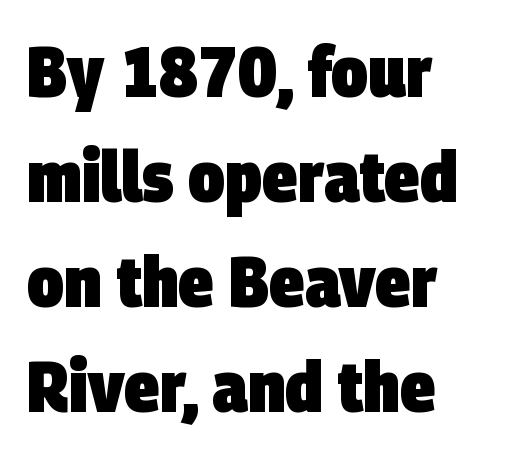
{"serif": "no", "bold": "yes", "weight": "heavy", "width": "condensed", "stroke_contrast": "low", "x_height": "large", "monospaced": "no", "underline": "no", "align": "left", "line_spacing": "normal", "line_spacing_ratio": 1.46, "letter_spacing": "normal", "letter_spacing_em": 0.0, "glyph_px": 72}
